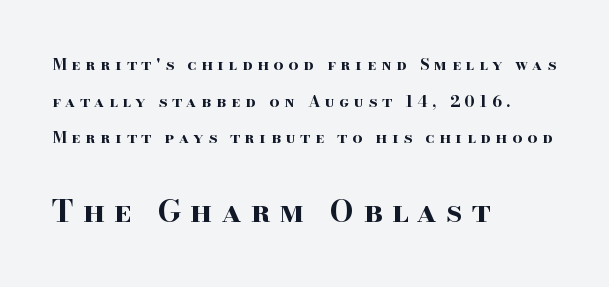
The face used here has the dense, thick strokes of a bold. Between these two stacked blocks, the lower one wins on size. A student would call this left alignment; a typographer would say flush left, rag right. Italic: no, the glyphs are upright roman.
